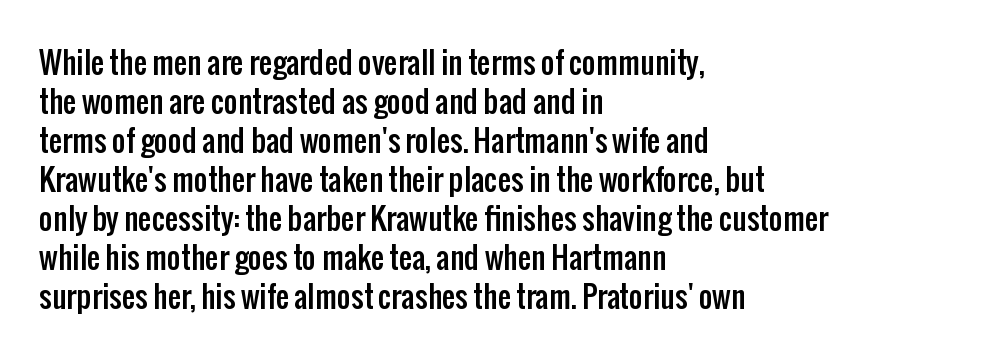
{"serif": "no", "italic": "no", "width": "condensed", "stroke_contrast": "low", "x_height": "medium", "monospaced": "no", "underline": "no", "align": "left", "line_spacing": "normal", "line_spacing_ratio": 1.3, "letter_spacing": "normal", "letter_spacing_em": 0.0, "glyph_px": 30}
